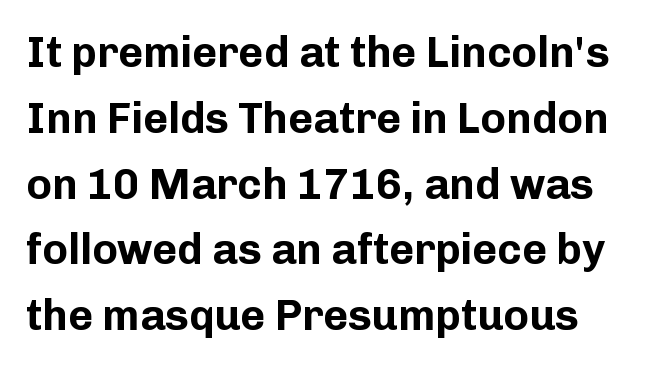
The image shows 43 px bold sans-serif type, upright; set normal line spacing (1.53x), normal letter spacing, not underlined; low stroke contrast and a medium x-height.
